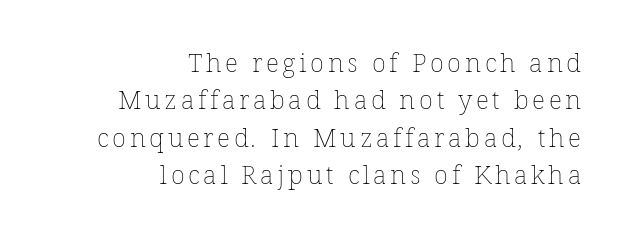
A clean baseline with only descenders dipping below it. Summary of weight: not heavy and not bold. A normal amount of white space separates one row of letters from the next. One-word summary of the alignment: right.
